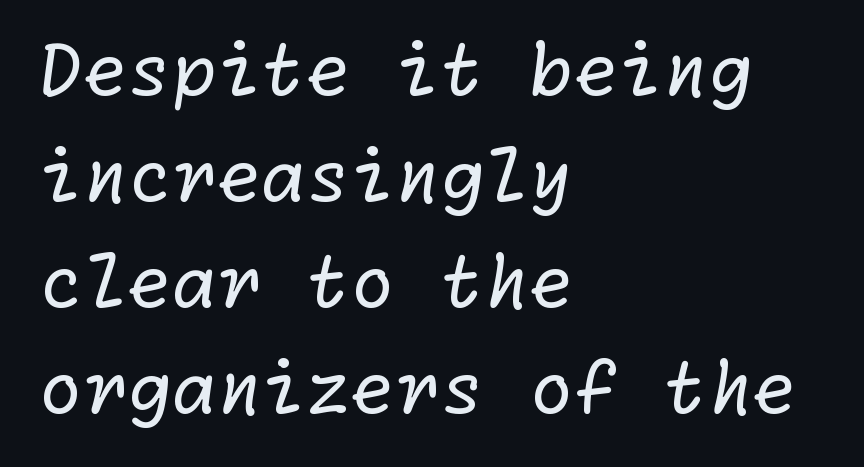
Q: Is the text bold? A: No.
Q: Is the typeface a serif or a sans-serif typeface? A: Sans-serif.
Q: Is the text underlined? A: No.
Q: How is the paragraph aligned? A: Left-aligned.
Q: Is the spacing between letters normal or unusually wide? A: Normal.
Q: Is the spacing between lines tight, normal or loose? A: Normal.
Q: Width (condensed, normal, or wide)? A: Normal.
Q: Stroke contrast? A: Low.
Q: x-height? A: Medium.
